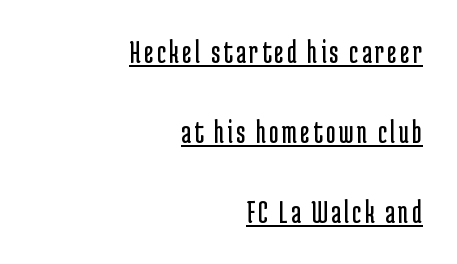
The rendering shows plain stroke endings on the letterforms — a sans-serif design. Counters stay open thanks to moderate or lighter strokes. A continuous stroke trails under the words, as in a hyperlink. A great deal of white space separates one row of letters from the next. The letters advance in unequal steps, a hallmark of proportional type. Nope, not italic — everything's standing straight.
